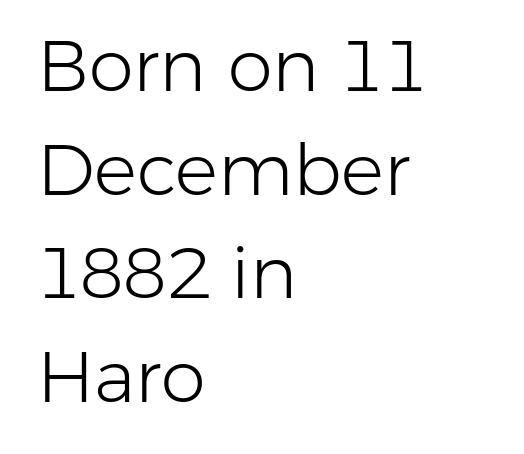
Q: Is the text bold? A: No.
Q: Is the text italic (slanted)? A: No, it is upright.
Q: Is the typeface a serif or a sans-serif typeface? A: Sans-serif.
Q: Is the text underlined? A: No.
Q: How is the paragraph aligned? A: Left-aligned.
Q: Is the spacing between letters normal or unusually wide? A: Normal.
Q: Is the spacing between lines tight, normal or loose? A: Normal.
Q: Width (condensed, normal, or wide)? A: Normal.
Q: Stroke contrast? A: Low.
Q: x-height? A: Medium.
Q: Monospaced? A: No.
